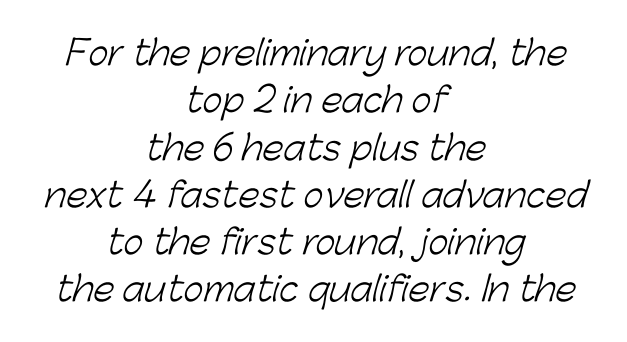
Stroke terminals: plain, sans-serif. The tracking reads as untouched default to a designer's eye. The strip under each line holds only bare page. Horizontally, the lines are justified to the midpoint only.
